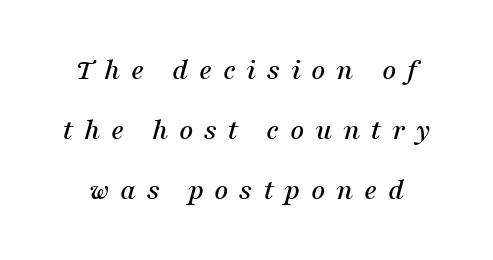
{"serif": "yes", "italic": "yes", "lean": "right", "slant_degrees": 16, "width": "normal", "stroke_contrast": "medium", "x_height": "medium", "monospaced": "no", "underline": "no", "line_spacing": "loose", "line_spacing_ratio": 1.93, "letter_spacing": "wide", "letter_spacing_em": 0.34, "glyph_px": 31}
